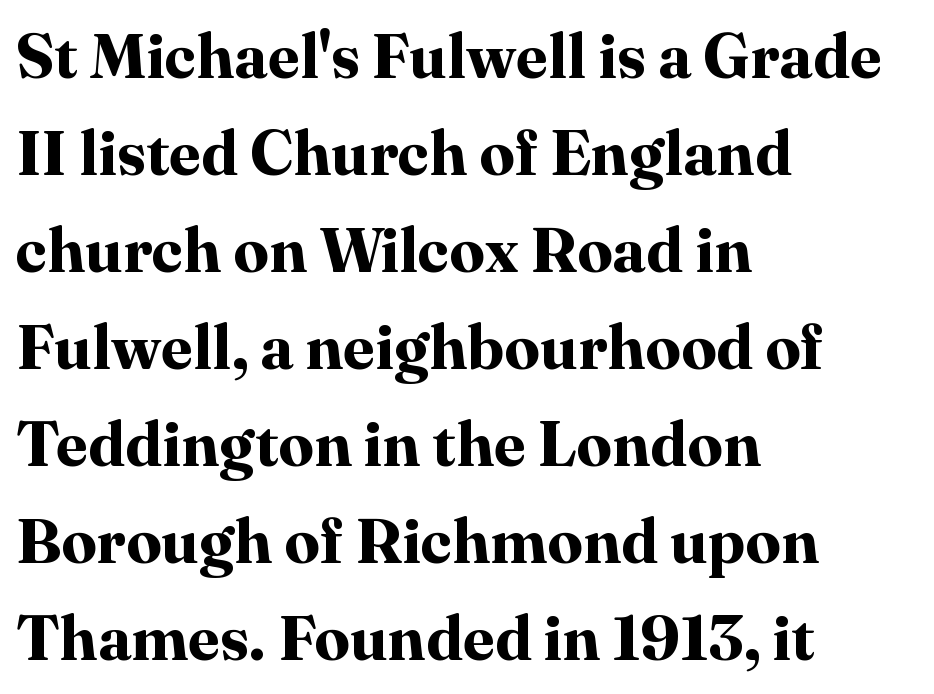
The image shows 63 px bold serif type, upright; set left-aligned, normal line spacing (1.54x), normal letter spacing, not underlined; high stroke contrast and a medium x-height.
